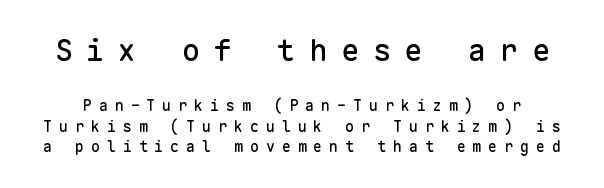
Is the letter spacing exaggerated? Yes — the characters are pushed far apart. These lines are rendered in a fixed-pitch font. These lines sit exactly where default settings would place them. Reading top to bottom, the characters get smaller at the block break. Examine the stroke ends and you'll find no serifs.
